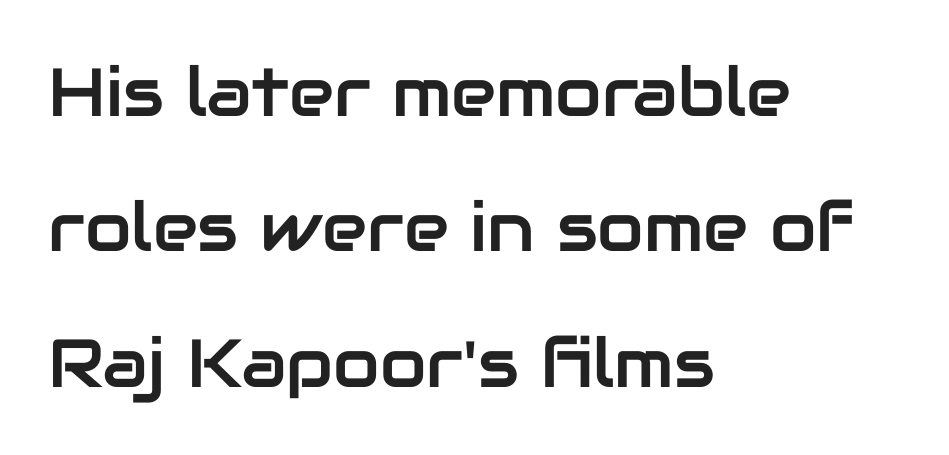
This rendering leaves character spacing at its baseline value. Horizontal alignment here is leftward, the default for most running prose. What kind of face is this? One without serifs — a sans. This sample uses an upright cut, with every glyph sitting square on the baseline. The passage shown is typed in a proportional face where columns would drift. The space between consecutive lines is lavish.
